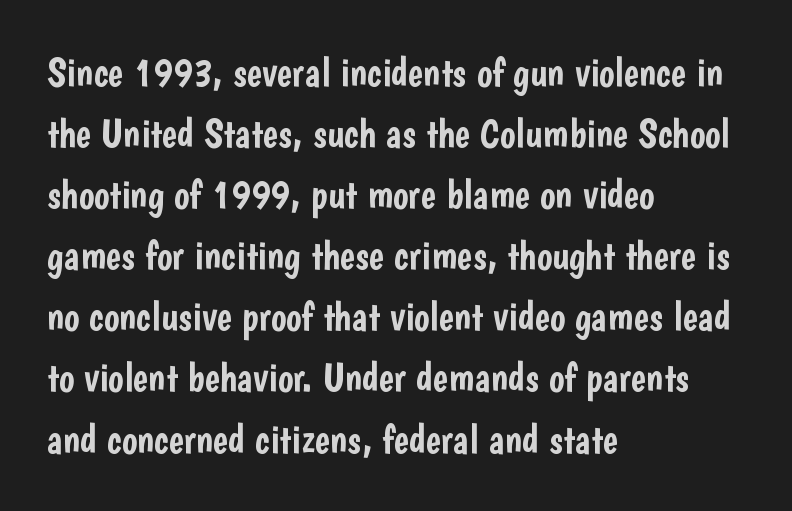
{"serif": "no", "italic": "no", "width": "condensed", "stroke_contrast": "low", "x_height": "medium", "monospaced": "no", "underline": "no", "align": "left", "line_spacing": "normal", "line_spacing_ratio": 1.49, "letter_spacing": "normal", "letter_spacing_em": 0.0, "glyph_px": 41}
